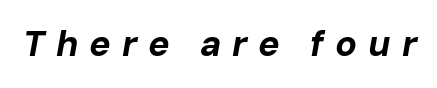
Q: Is the text bold? A: Yes.
Q: Is the text italic (slanted)? A: Yes, it leans right by about 10 degrees.
Q: Is the text underlined? A: No.
Q: Is the spacing between letters normal or unusually wide? A: Unusually wide.
Q: Width (condensed, normal, or wide)? A: Normal.
Q: Stroke contrast? A: Low.
Q: x-height? A: Medium.
Q: Monospaced? A: No.
